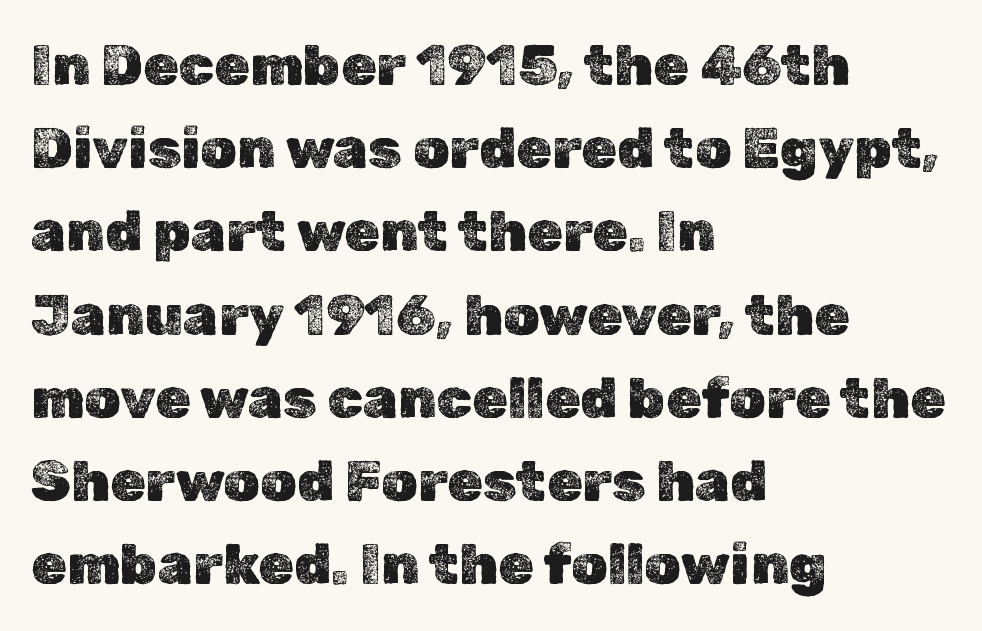
Words appear dense and cohesive because spacing is normal. One-word summary of the alignment: left. The letters advance in unequal steps, a hallmark of proportional type. The lettering stays uniformly vertical, giving the passage a roman look.
